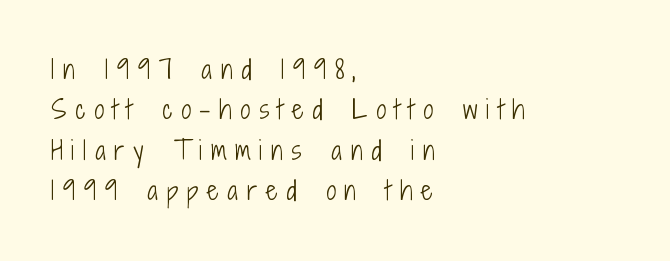
The image shows 25 px text type, upright; set left-aligned, normal line spacing (1.62x), unusually wide letter spacing (+0.35 em), not underlined.
